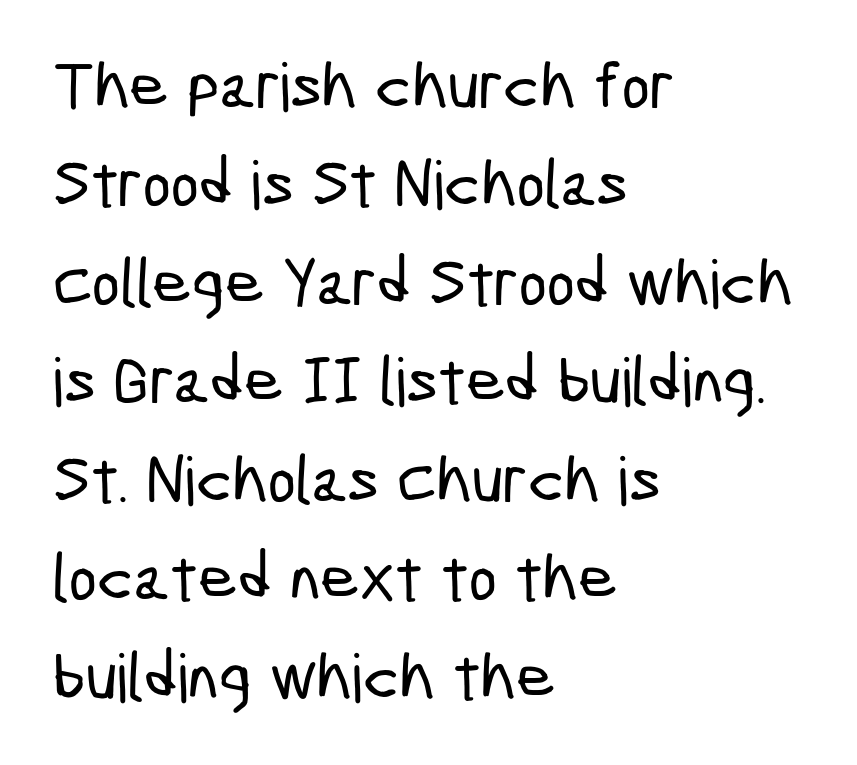
{"serif": "no", "width": "condensed", "stroke_contrast": "low", "x_height": "medium", "monospaced": "no", "underline": "no", "align": "left", "line_spacing": "normal", "line_spacing_ratio": 1.47, "letter_spacing": "normal", "letter_spacing_em": 0.0, "glyph_px": 67}
